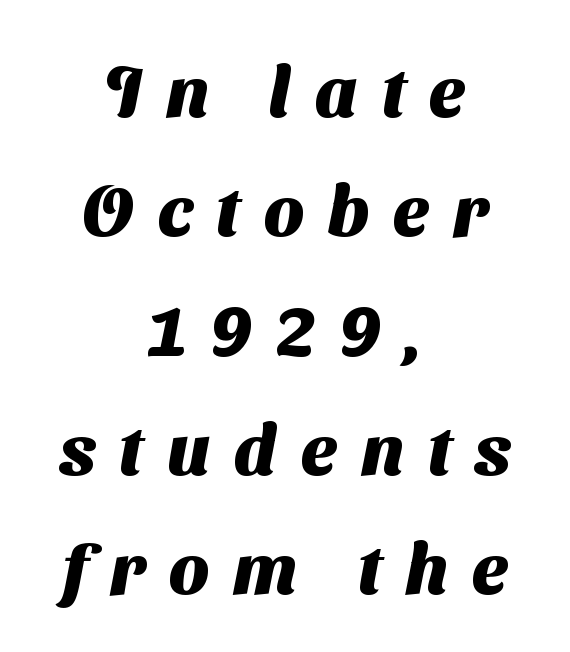
The image shows 71 px heavy sans-serif type; set centered, normal line spacing (1.68x), unusually wide letter spacing (+0.34 em), not underlined; medium stroke contrast and a medium x-height.
